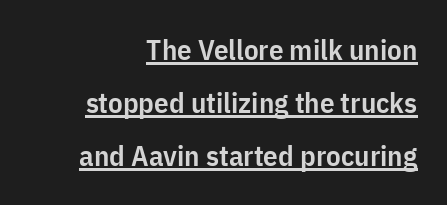
The image shows 29 px semibold, condensed sans-serif type, upright; set line spacing 1.83x, normal letter spacing, underlined; low stroke contrast and a medium x-height.
